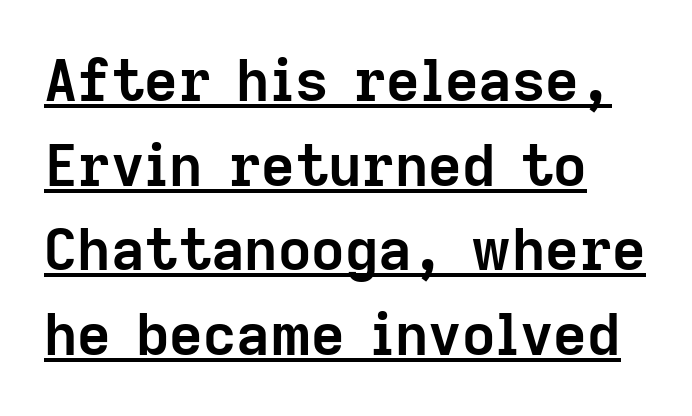
{"serif": "no", "italic": "no", "bold": "yes", "weight": "semibold", "width": "normal", "stroke_contrast": "low", "x_height": "medium", "monospaced": "no", "underline": "yes", "align": "left", "line_spacing": "normal", "line_spacing_ratio": 1.46, "letter_spacing": "normal", "letter_spacing_em": 0.0, "glyph_px": 58}
